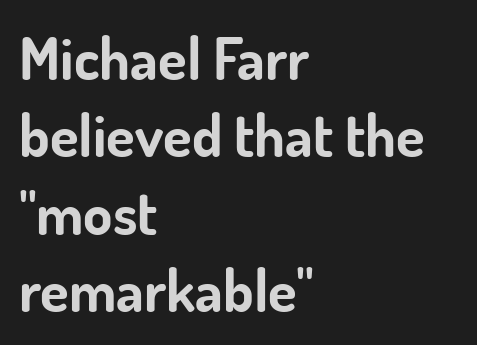
The image shows 59 px bold sans-serif type, upright; set left-aligned, normal line spacing (1.31x), normal letter spacing, not underlined; low stroke contrast and a small x-height.
